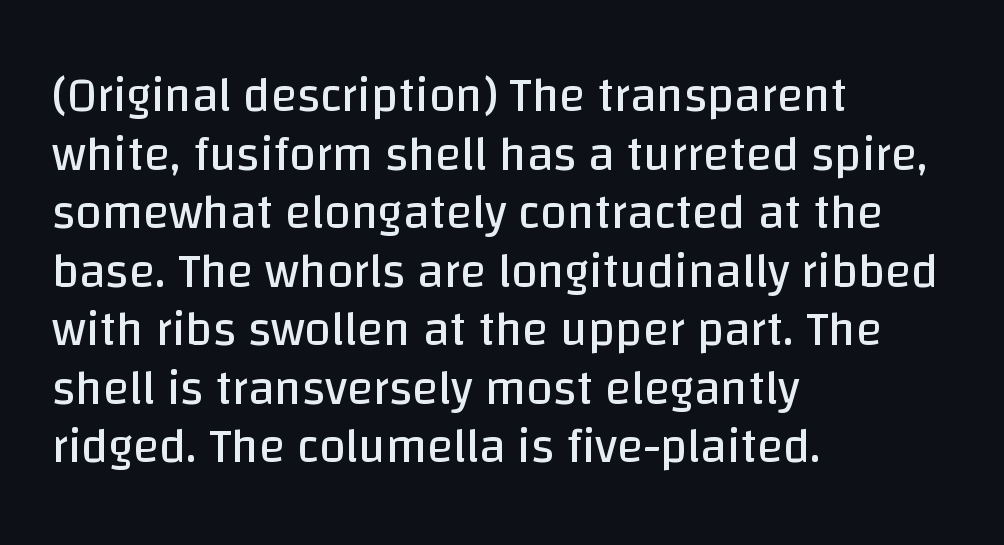
Q: Is the text bold? A: No.
Q: Is the text italic (slanted)? A: No, it is upright.
Q: Is the typeface a serif or a sans-serif typeface? A: Sans-serif.
Q: Is the text underlined? A: No.
Q: How is the paragraph aligned? A: Left-aligned.
Q: Is the spacing between letters normal or unusually wide? A: Normal.
Q: Width (condensed, normal, or wide)? A: Normal.
Q: Stroke contrast? A: Low.
Q: x-height? A: Large.
Q: Monospaced? A: No.
